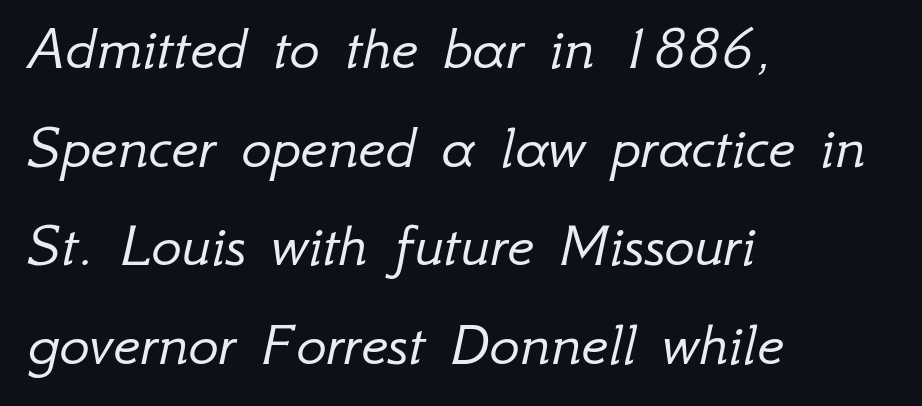
Q: Is the text bold? A: No.
Q: Is the text italic (slanted)? A: Yes, it leans right by about 12 degrees.
Q: Is the text underlined? A: No.
Q: How is the paragraph aligned? A: Left-aligned.
Q: Is the spacing between letters normal or unusually wide? A: Normal.
Q: Is the spacing between lines tight, normal or loose? A: Normal.
Q: Width (condensed, normal, or wide)? A: Normal.
Q: Stroke contrast? A: Low.
Q: x-height? A: Small.
Q: Monospaced? A: No.
